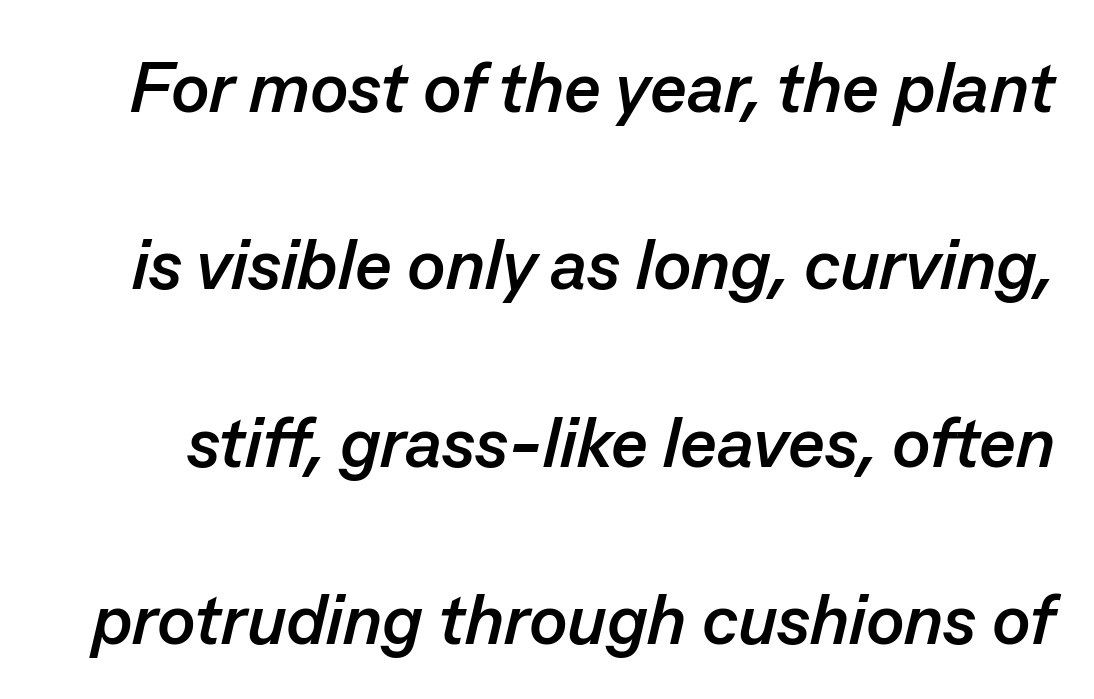
{"italic": "yes", "lean": "right", "slant_degrees": 13, "bold": "yes", "weight": "semibold", "width": "normal", "stroke_contrast": "low", "x_height": "medium", "monospaced": "no", "underline": "no", "line_spacing": "loose", "line_spacing_ratio": 2.5, "letter_spacing": "normal", "letter_spacing_em": 0.0, "glyph_px": 71}
